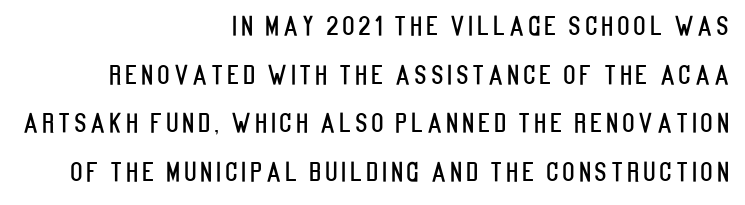
The zone under the glyphs is completely vacant. The type sits square on the baseline with zero lean. This rendering uses right alignment, leaving the left contour irregular.
